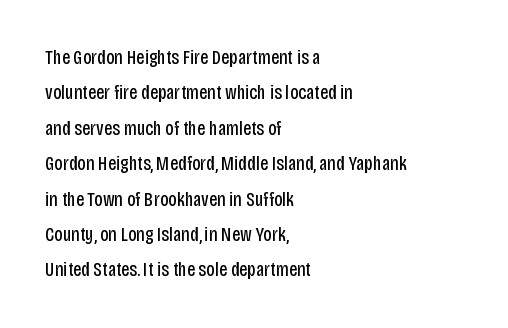
Q: Is the text bold? A: No.
Q: Is the text italic (slanted)? A: No, it is upright.
Q: Is the text underlined? A: No.
Q: How is the paragraph aligned? A: Left-aligned.
Q: Is the spacing between letters normal or unusually wide? A: Normal.
